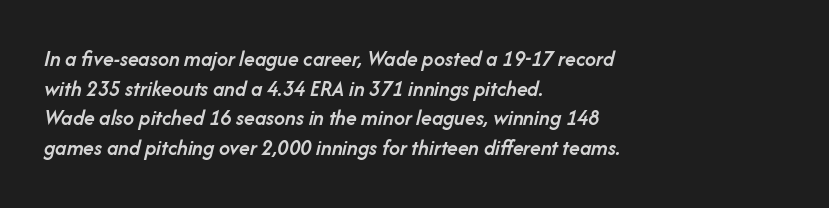
The image shows 22 px text type, italic (leaning right); set left-aligned, normal line spacing (1.35x), normal letter spacing, not underlined.
